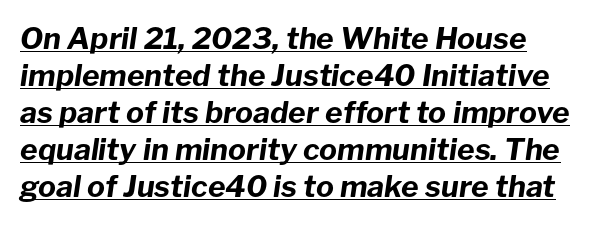
The image shows 30 px bold type, italic (leaning right); set left-aligned, line spacing 1.23x, normal letter spacing, underlined; low stroke contrast and a medium x-height.
